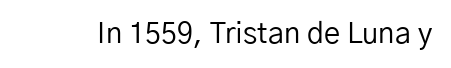
The image shows 29 px regular-weight sans-serif type, upright; set normal letter spacing, not underlined; low stroke contrast and a medium x-height.
